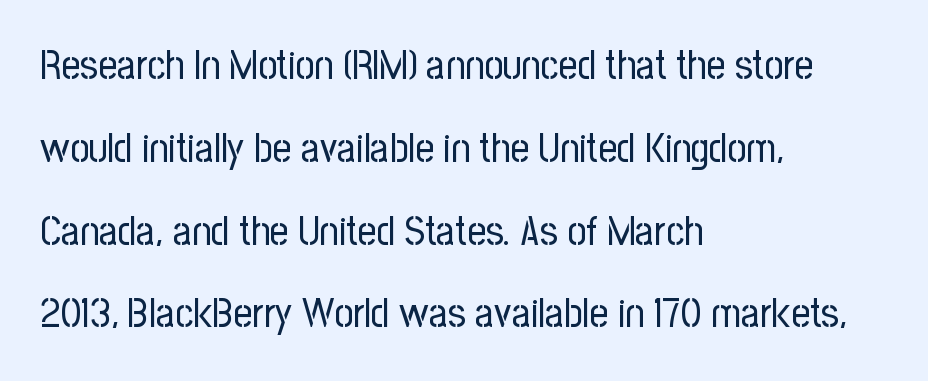
{"serif": "no", "italic": "no", "bold": "no", "weight": "regular", "width": "condensed", "stroke_contrast": "low", "x_height": "medium", "monospaced": "no", "underline": "no", "align": "left", "line_spacing": "loose", "line_spacing_ratio": 2.02, "letter_spacing": "normal", "letter_spacing_em": 0.0, "glyph_px": 41}
